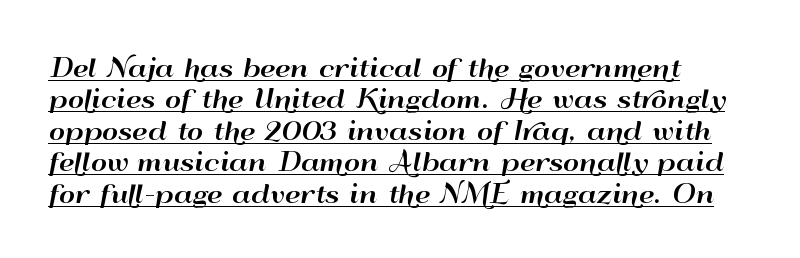
{"underline": "yes", "align": "left", "line_spacing": "normal", "line_spacing_ratio": 1.26, "letter_spacing": "normal", "letter_spacing_em": 0.0, "glyph_px": 25}
